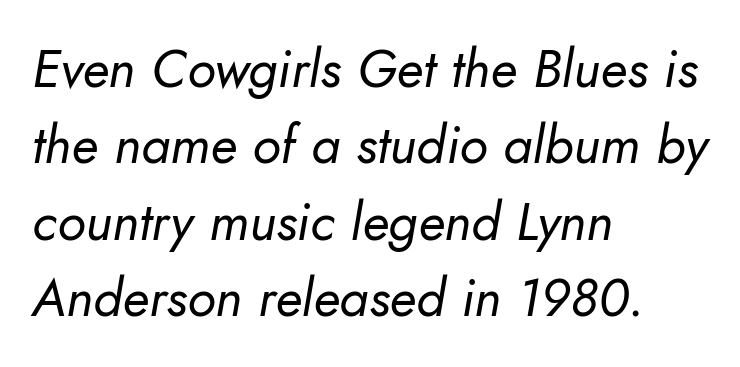
Q: Is the text bold? A: No.
Q: Is the text italic (slanted)? A: Yes, it leans right by about 10 degrees.
Q: Is the text underlined? A: No.
Q: How is the paragraph aligned? A: Left-aligned.
Q: Is the spacing between letters normal or unusually wide? A: Normal.
Q: Is the spacing between lines tight, normal or loose? A: Normal.
Q: Width (condensed, normal, or wide)? A: Normal.
Q: Stroke contrast? A: Low.
Q: x-height? A: Small.
Q: Monospaced? A: No.
